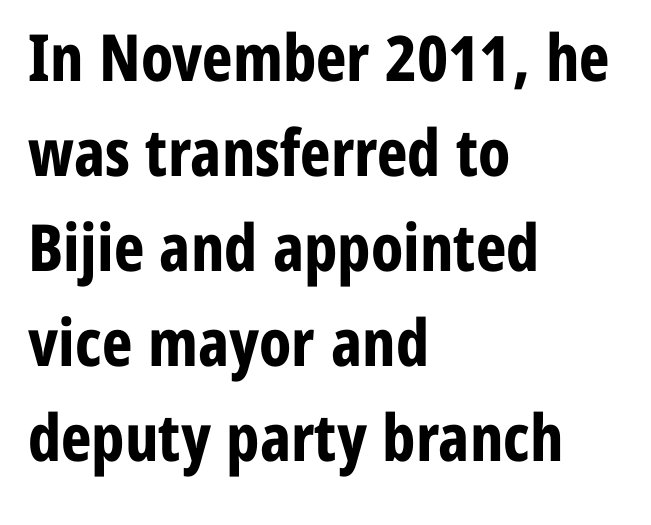
The face used here is proportionally spaced, like ordinary book or web type. Do the letters lean? They stand straight. The glyphs in this specimen are sans serif. Plain, unruled lines of type. Caption: standard tracking, unaltered.
